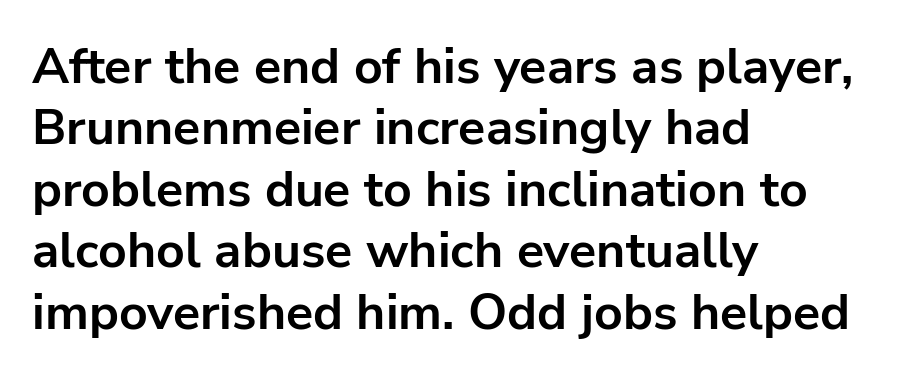
{"serif": "no", "italic": "no", "bold": "yes", "weight": "bold", "width": "normal", "stroke_contrast": "low", "x_height": "medium", "monospaced": "no", "underline": "no", "align": "left", "line_spacing_ratio": 1.23, "letter_spacing": "normal", "letter_spacing_em": 0.0, "glyph_px": 50}
